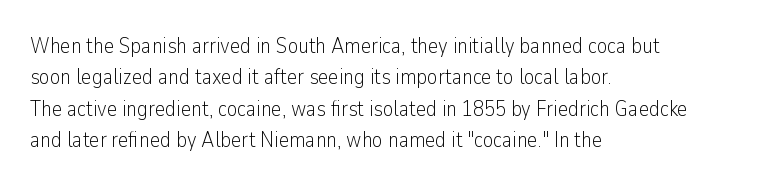
Q: Is the text bold? A: No.
Q: Is the text italic (slanted)? A: No, it is upright.
Q: Is the text underlined? A: No.
Q: How is the paragraph aligned? A: Left-aligned.
Q: Is the spacing between letters normal or unusually wide? A: Normal.
Q: Is the spacing between lines tight, normal or loose? A: Normal.
